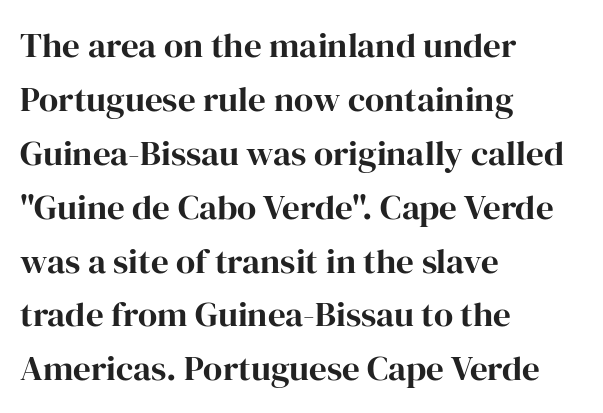
The image shows 35 px bold serif type, upright; set left-aligned, normal line spacing (1.54x), normal letter spacing, not underlined; high stroke contrast and a medium x-height.
